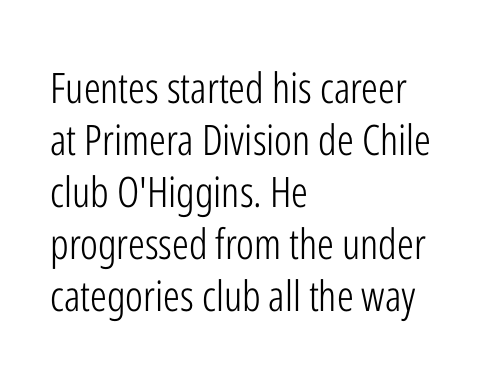
{"serif": "no", "italic": "no", "bold": "no", "weight": "light", "width": "condensed", "stroke_contrast": "low", "x_height": "medium", "monospaced": "no", "underline": "no", "align": "left", "line_spacing_ratio": 1.24, "letter_spacing": "normal", "letter_spacing_em": 0.0, "glyph_px": 42}
